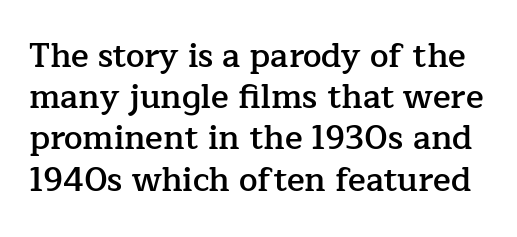
{"serif": "yes", "italic": "no", "bold": "semi", "weight": "semibold", "width": "normal", "stroke_contrast": "low", "x_height": "medium", "monospaced": "no", "underline": "no", "line_spacing": "normal", "line_spacing_ratio": 1.25, "letter_spacing": "normal", "letter_spacing_em": 0.0, "glyph_px": 33}
